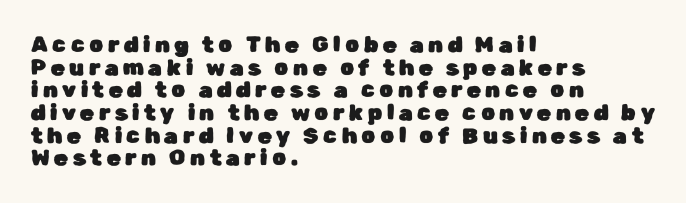
Q: Is the text italic (slanted)? A: No, it is upright.
Q: Is the text underlined? A: No.
Q: How is the paragraph aligned? A: Left-aligned.
Q: Is the spacing between letters normal or unusually wide? A: Unusually wide.
Q: Is the spacing between lines tight, normal or loose? A: Tight.
